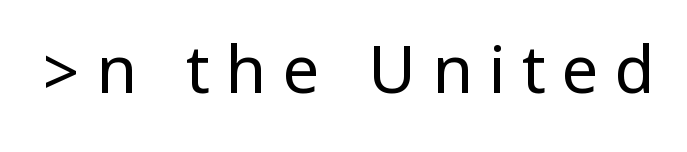
Q: Is the text bold? A: No.
Q: Is the text italic (slanted)? A: No, it is upright.
Q: Is the typeface a serif or a sans-serif typeface? A: Sans-serif.
Q: Is the text underlined? A: No.
Q: Is the spacing between letters normal or unusually wide? A: Unusually wide.
Q: Width (condensed, normal, or wide)? A: Condensed.
Q: Stroke contrast? A: Low.
